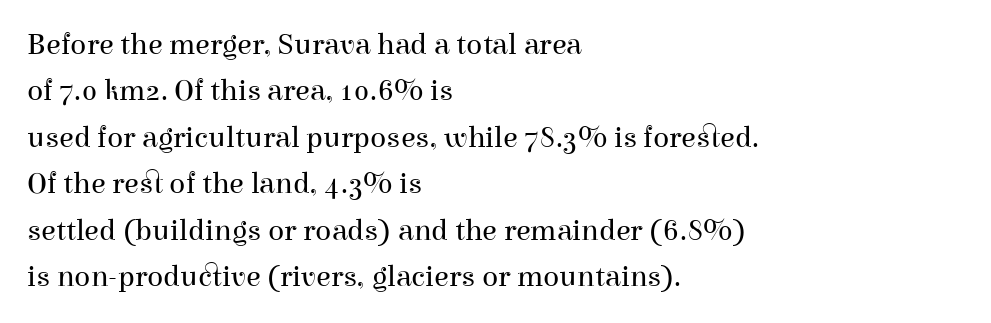
The image shows 30 px regular-weight serif type, upright; set left-aligned, normal line spacing (1.55x), normal letter spacing, not underlined; high stroke contrast and a medium x-height.
